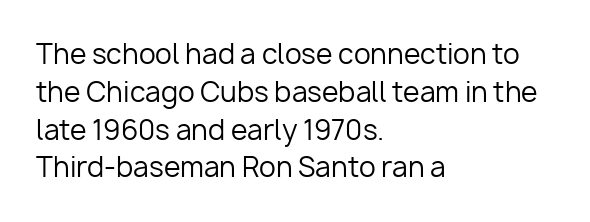
{"italic": "no", "bold": "no", "underline": "no", "align": "left", "line_spacing": "normal", "line_spacing_ratio": 1.4, "letter_spacing": "normal", "letter_spacing_em": 0.0, "glyph_px": 27}
